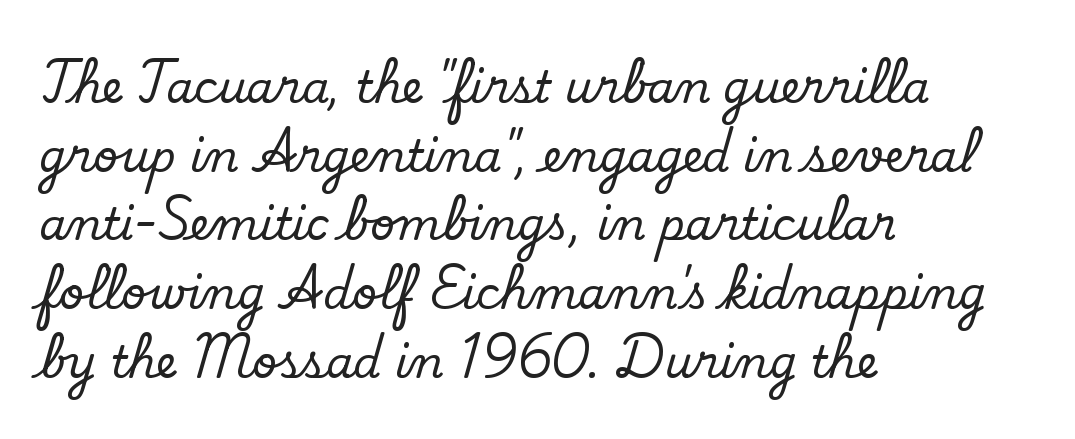
{"serif": "yes", "width": "normal", "stroke_contrast": "low", "x_height": "small", "monospaced": "no", "underline": "no", "align": "left", "line_spacing": "normal", "line_spacing_ratio": 1.56, "letter_spacing": "normal", "letter_spacing_em": 0.0, "glyph_px": 44}
